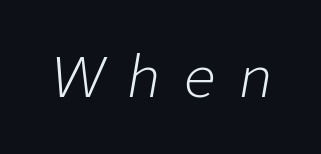
Q: Is the text bold? A: No.
Q: Is the text italic (slanted)? A: Yes, it leans right by about 9 degrees.
Q: Is the text underlined? A: No.
Q: Is the spacing between letters normal or unusually wide? A: Unusually wide.
Q: Width (condensed, normal, or wide)? A: Normal.
Q: Stroke contrast? A: Low.
Q: x-height? A: Medium.
Q: Monospaced? A: No.
